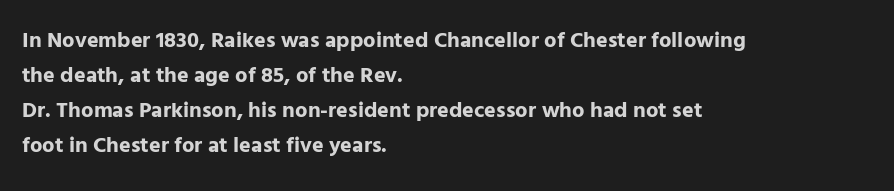
{"italic": "no", "bold": "yes", "underline": "no", "align": "left", "line_spacing": "normal", "line_spacing_ratio": 1.59, "letter_spacing": "normal", "letter_spacing_em": 0.0, "glyph_px": 22}
